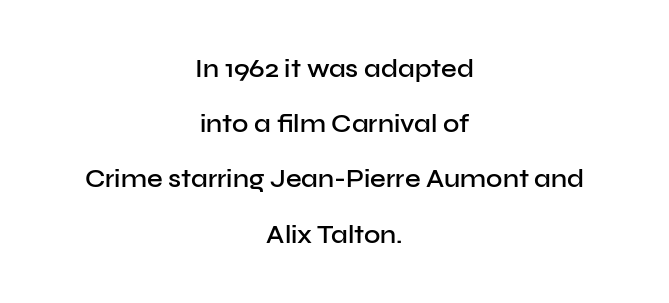
{"italic": "no", "bold": "semi", "underline": "no", "align": "center", "line_spacing": "loose", "line_spacing_ratio": 2.21, "letter_spacing": "normal", "letter_spacing_em": 0.0, "glyph_px": 25}
